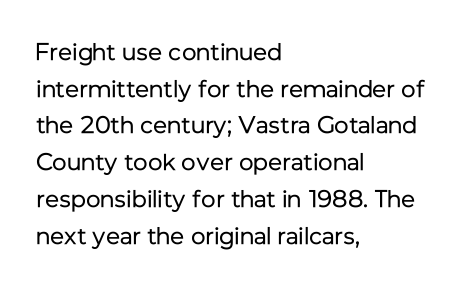
Standard letterfit; no display-style spreading of the glyphs. No chunkiness to these letters — they're not bold. This is roman type, the default non-slanted kind. Does the copy run flush right? No — it runs flush left.
